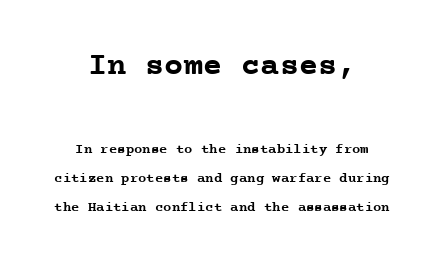
{"serif": "yes", "italic": "no", "bold": "yes", "weight": "semibold", "width": "normal", "stroke_contrast": "low", "x_height": "medium", "monospaced": "yes", "underline": "no", "align": "center", "line_spacing": "loose", "line_spacing_ratio": 2.07, "letter_spacing": "normal", "letter_spacing_em": 0.0, "larger_block": "first", "size_ratio": 2.29, "glyph_px": 32}
